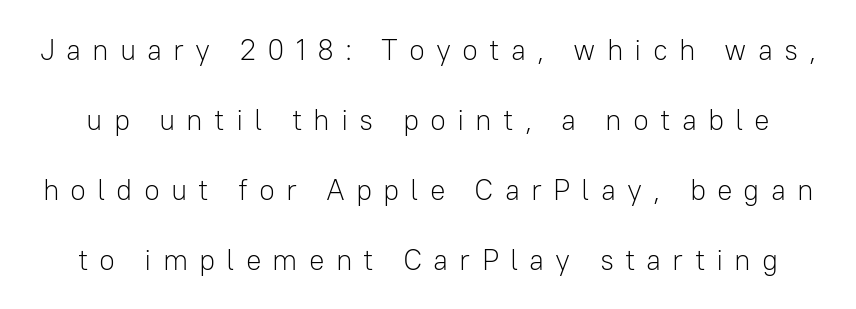
Q: Is the text bold? A: No.
Q: Is the text italic (slanted)? A: No, it is upright.
Q: Is the typeface a serif or a sans-serif typeface? A: Sans-serif.
Q: Is the text underlined? A: No.
Q: Is the spacing between letters normal or unusually wide? A: Unusually wide.
Q: Is the spacing between lines tight, normal or loose? A: Loose.
Q: Width (condensed, normal, or wide)? A: Normal.
Q: Stroke contrast? A: Low.
Q: x-height? A: Medium.
Q: Monospaced? A: No.
